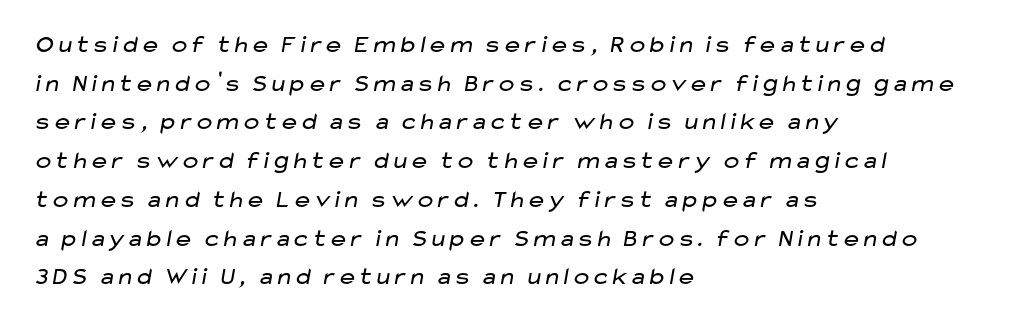
The image shows 25 px text type; set left-aligned, normal line spacing (1.55x), normal letter spacing, not underlined.
